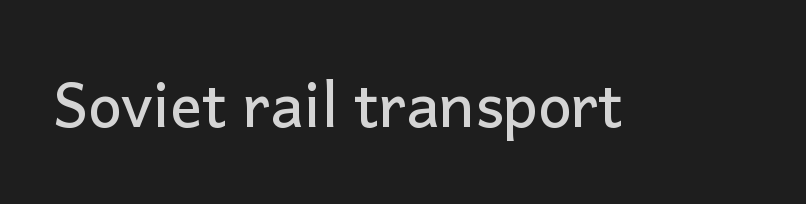
Q: Is the text italic (slanted)? A: No, it is upright.
Q: Is the typeface a serif or a sans-serif typeface? A: Sans-serif.
Q: Is the text underlined? A: No.
Q: Is the spacing between letters normal or unusually wide? A: Normal.
Q: Width (condensed, normal, or wide)? A: Normal.
Q: Stroke contrast? A: Low.
Q: x-height? A: Medium.
Q: Monospaced? A: No.
